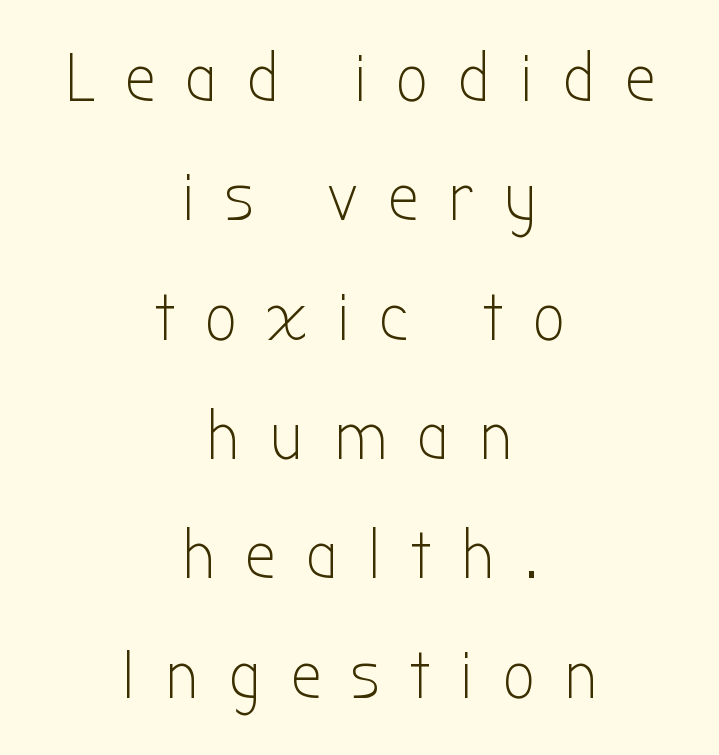
The letters advance in unequal steps, a hallmark of proportional type. This sample is center-justified, so both line endings float freely. The specimen reads as upright at a glance. What kind of face is this? One without serifs — a sans.
